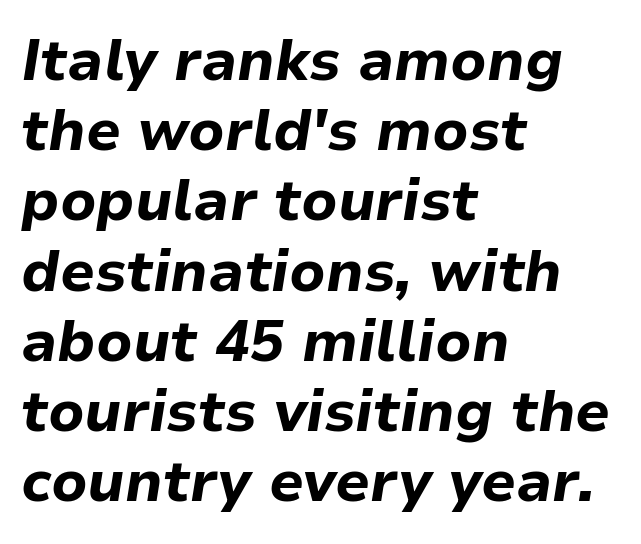
Q: Is the text bold? A: Yes.
Q: Is the text italic (slanted)? A: Yes, it leans right by about 9 degrees.
Q: Is the text underlined? A: No.
Q: How is the paragraph aligned? A: Left-aligned.
Q: Is the spacing between letters normal or unusually wide? A: Normal.
Q: Width (condensed, normal, or wide)? A: Normal.
Q: Stroke contrast? A: Low.
Q: x-height? A: Medium.
Q: Monospaced? A: No.
